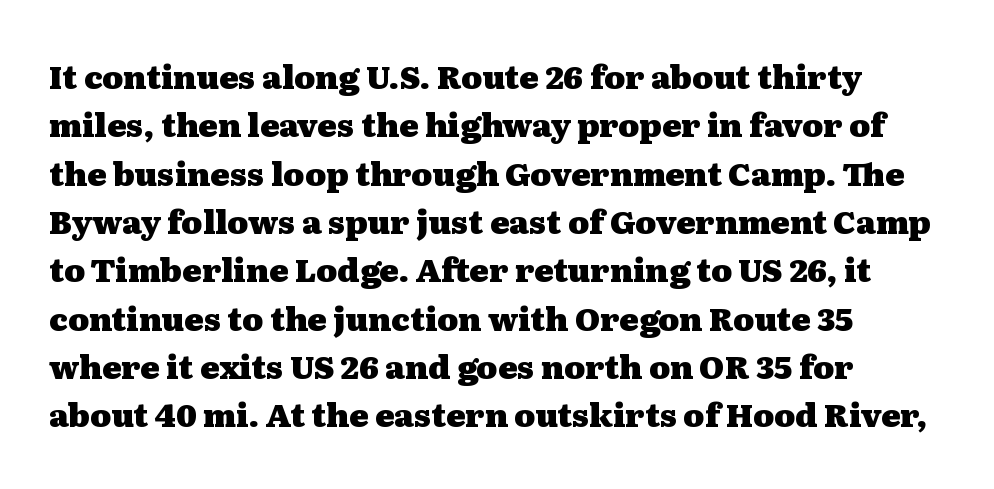
Check where the strokes stop: tiny serifs finish them off. The type is set solid horizontally, with unmodified tracking. This block has exactly the height ordinary leading produces. Descenders are the only things crossing below the line. This rendering uses left alignment, leaving the right contour irregular. On the weight axis this lands at bold, roughly 700.
